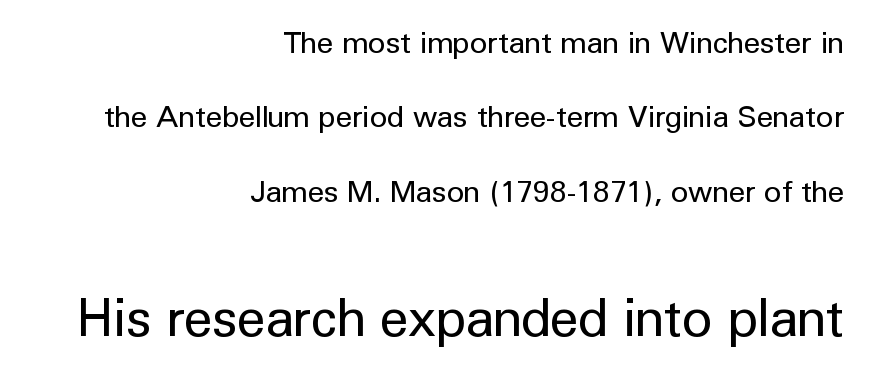
The image shows 52 px regular-weight sans-serif type, upright; set right-aligned, loose line spacing (2.48x), normal letter spacing, not underlined; the second (bottom) block is 1.73x larger; low stroke contrast and a medium x-height.
